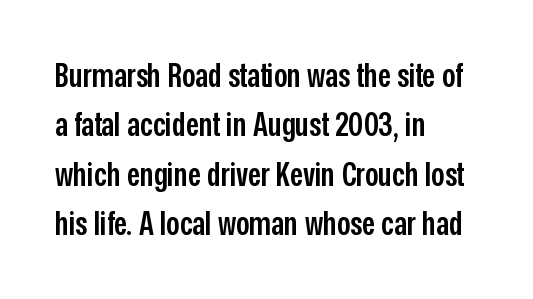
Q: Is the text bold? A: Semi-bold.
Q: Is the text italic (slanted)? A: No, it is upright.
Q: Is the typeface a serif or a sans-serif typeface? A: Sans-serif.
Q: Is the text underlined? A: No.
Q: How is the paragraph aligned? A: Left-aligned.
Q: Is the spacing between letters normal or unusually wide? A: Normal.
Q: Is the spacing between lines tight, normal or loose? A: Normal.
Q: Width (condensed, normal, or wide)? A: Condensed.
Q: Stroke contrast? A: Low.
Q: x-height? A: Medium.
Q: Monospaced? A: No.
